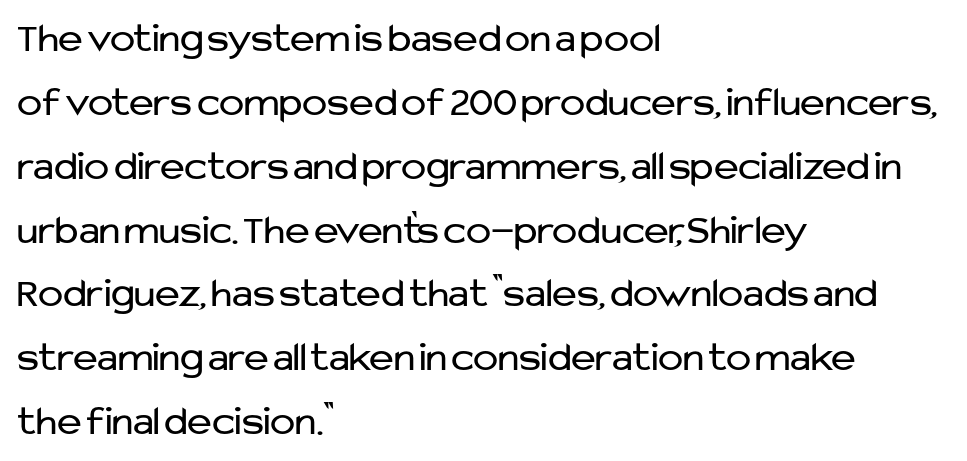
Where is the straight margin? On the left. Style check: upright. The passage shown is typed in a proportional face where columns would drift. You can tell from the bare stems that sans-serif type was used. No heavy texture on the line: the type isn't bold.
